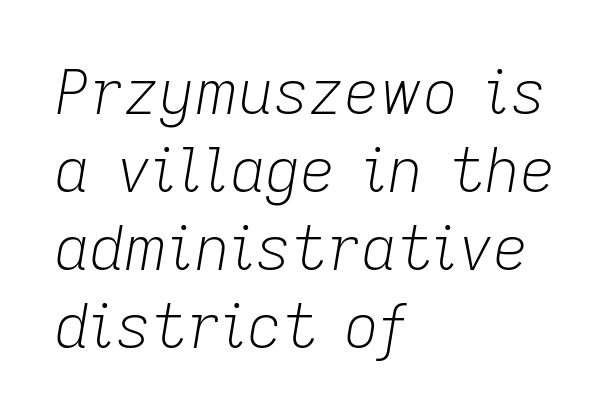
{"italic": "yes", "lean": "right", "slant_degrees": 9, "bold": "no", "weight": "light", "width": "normal", "stroke_contrast": "low", "x_height": "medium", "monospaced": "no", "underline": "no", "align": "left", "line_spacing": "normal", "line_spacing_ratio": 1.28, "letter_spacing": "normal", "letter_spacing_em": 0.0, "glyph_px": 61}
